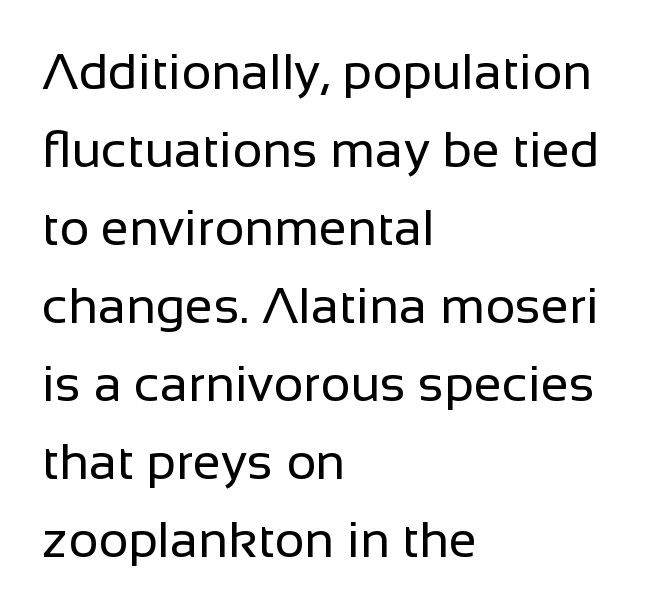
The image shows 51 px regular-weight sans-serif type, upright; set left-aligned, normal line spacing (1.53x), normal letter spacing, not underlined; low stroke contrast and a medium x-height.
